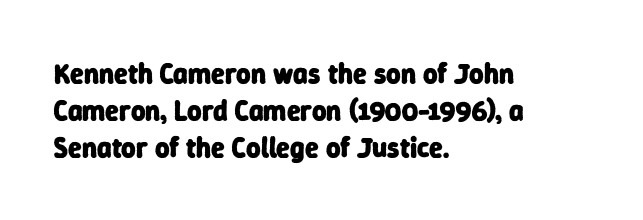
Tracking here is standard; glyphs follow each other at the usual distance. Each letter's strokes conclude bluntly, with no projecting serifs. Bare-footed words on every line. The setting favours the left margin, as ordinary paragraphs usually do.
